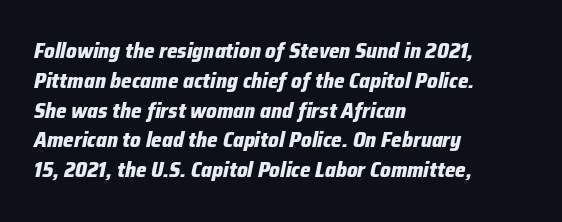
The image shows 21 px bold type, italic (leaning right); set left-aligned, normal line spacing (1.42x), normal letter spacing, not underlined.
